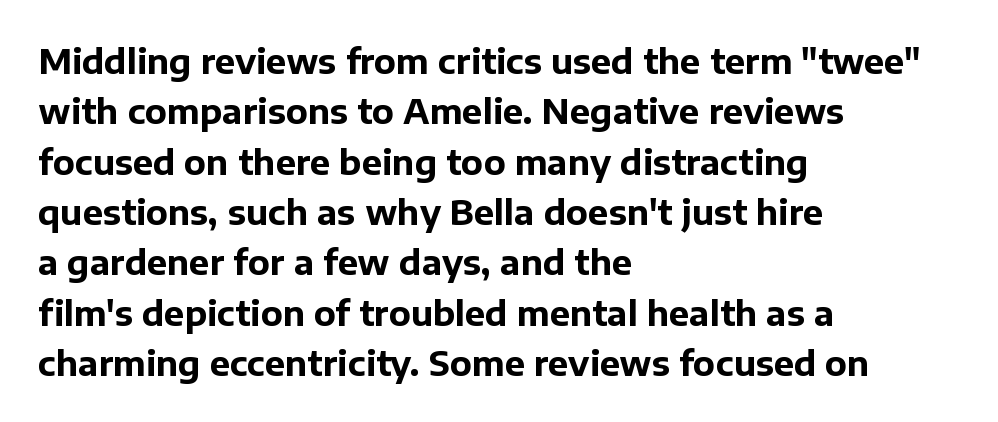
Q: Is the text bold? A: Yes.
Q: Is the text italic (slanted)? A: No, it is upright.
Q: Is the typeface a serif or a sans-serif typeface? A: Sans-serif.
Q: Is the text underlined? A: No.
Q: How is the paragraph aligned? A: Left-aligned.
Q: Is the spacing between letters normal or unusually wide? A: Normal.
Q: Is the spacing between lines tight, normal or loose? A: Normal.
Q: Width (condensed, normal, or wide)? A: Normal.
Q: Stroke contrast? A: Low.
Q: x-height? A: Medium.
Q: Monospaced? A: No.
